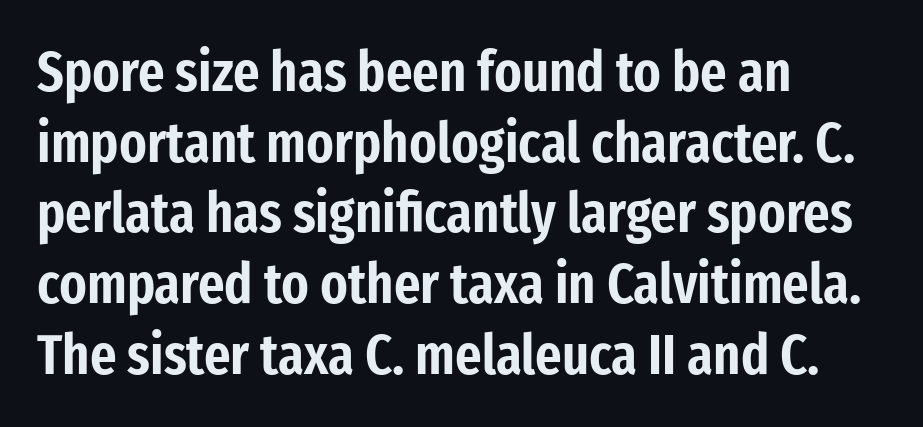
{"serif": "no", "italic": "no", "width": "condensed", "stroke_contrast": "low", "x_height": "medium", "monospaced": "no", "underline": "no", "align": "left", "line_spacing_ratio": 1.24, "letter_spacing": "normal", "letter_spacing_em": 0.0, "glyph_px": 57}
